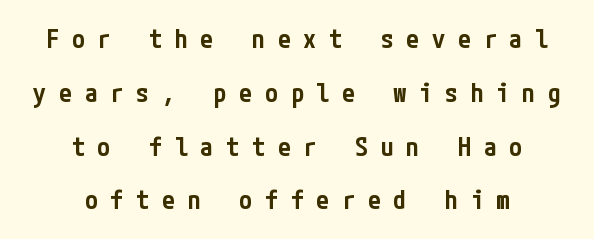
{"italic": "no", "bold": "semi", "underline": "no", "align": "center", "line_spacing": "loose", "line_spacing_ratio": 2.07, "letter_spacing": "wide", "letter_spacing_em": 0.49, "glyph_px": 26}
